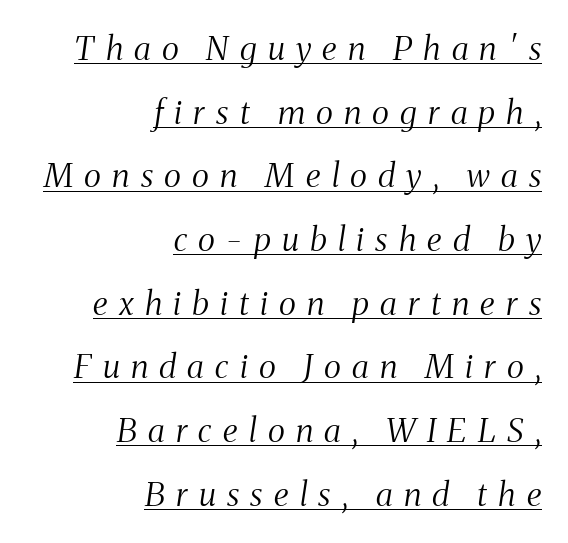
A flush-right, rag-left setting is used for this passage. There is plenty of visible air inserted between adjacent glyphs. A quiet, ordinary-to-light weight characterises the typeface. Regarding serifs, this sample has them. Underlining? Definitely there.
